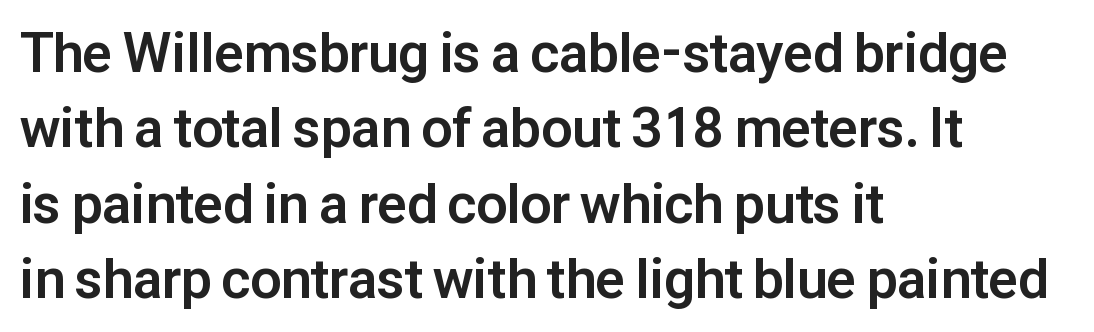
The image shows 55 px bold sans-serif type, upright; set left-aligned, normal line spacing (1.37x), normal letter spacing, not underlined; low stroke contrast and a medium x-height.
